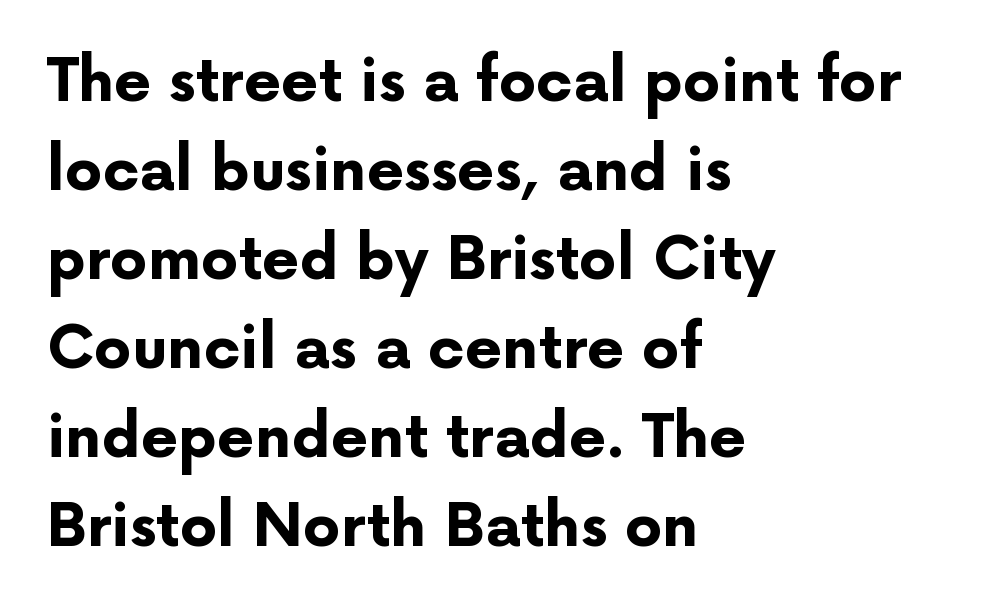
{"serif": "no", "italic": "no", "bold": "yes", "weight": "bold", "width": "normal", "stroke_contrast": "low", "x_height": "medium", "monospaced": "no", "underline": "no", "align": "left", "line_spacing": "normal", "line_spacing_ratio": 1.51, "letter_spacing": "normal", "letter_spacing_em": 0.0, "glyph_px": 59}
